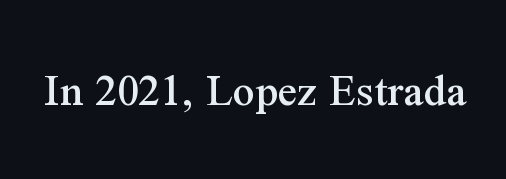
{"serif": "yes", "italic": "no", "width": "normal", "stroke_contrast": "medium", "x_height": "medium", "monospaced": "no", "underline": "no", "letter_spacing": "normal", "letter_spacing_em": 0.0, "glyph_px": 48}
